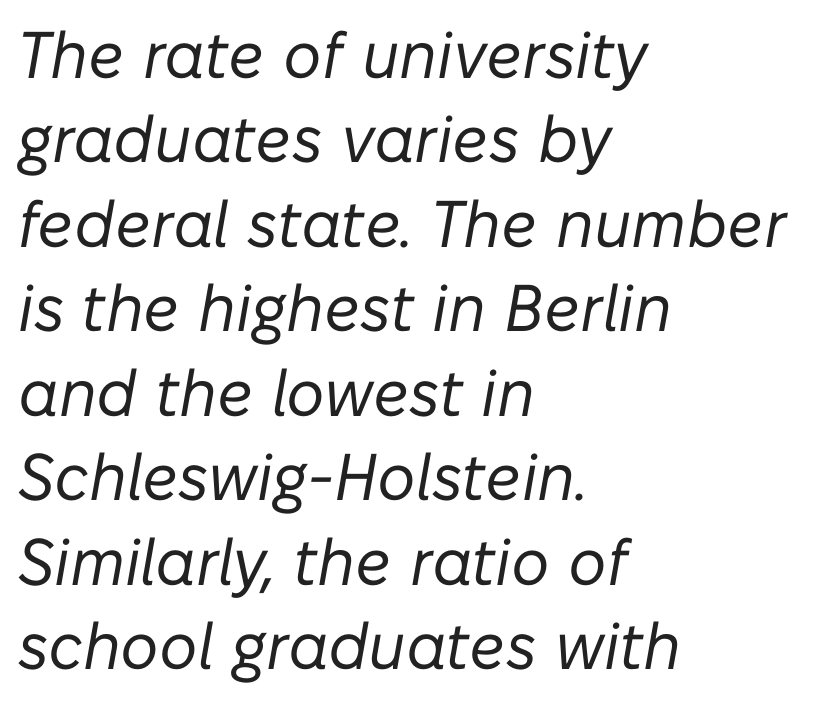
The image shows 66 px regular-weight type, italic (leaning right); set left-aligned, normal line spacing (1.28x), normal letter spacing, not underlined; low stroke contrast and a medium x-height.
